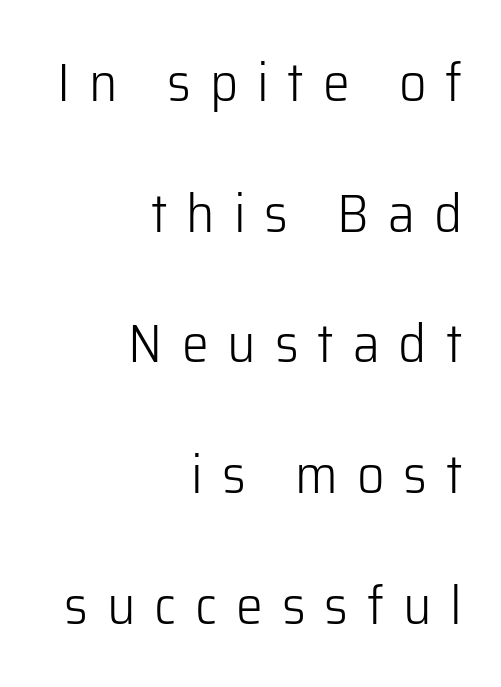
Q: Is the text bold? A: No.
Q: Is the text italic (slanted)? A: No, it is upright.
Q: Is the typeface a serif or a sans-serif typeface? A: Sans-serif.
Q: Is the text underlined? A: No.
Q: How is the paragraph aligned? A: Right-aligned.
Q: Is the spacing between letters normal or unusually wide? A: Unusually wide.
Q: Is the spacing between lines tight, normal or loose? A: Loose.
Q: Width (condensed, normal, or wide)? A: Normal.
Q: Stroke contrast? A: Low.
Q: x-height? A: Medium.
Q: Monospaced? A: No.
